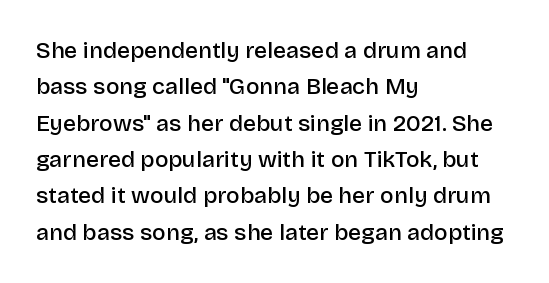
Q: Is the text bold? A: Semi-bold.
Q: Is the text italic (slanted)? A: No, it is upright.
Q: Is the text underlined? A: No.
Q: How is the paragraph aligned? A: Left-aligned.
Q: Is the spacing between letters normal or unusually wide? A: Normal.
Q: Is the spacing between lines tight, normal or loose? A: Normal.
